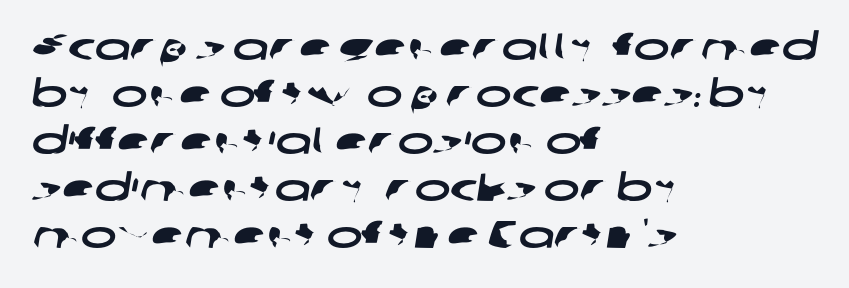
Q: Is the typeface a serif or a sans-serif typeface? A: Sans-serif.
Q: Is the text underlined? A: No.
Q: How is the paragraph aligned? A: Left-aligned.
Q: Is the spacing between letters normal or unusually wide? A: Normal.
Q: Width (condensed, normal, or wide)? A: Wide.
Q: Stroke contrast? A: Low.
Q: x-height? A: Medium.
Q: Monospaced? A: No.
